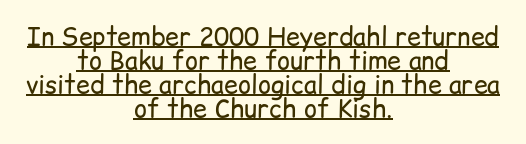
{"italic": "no", "bold": "no", "underline": "yes", "align": "center", "line_spacing": "tight", "line_spacing_ratio": 0.96, "letter_spacing": "normal", "letter_spacing_em": 0.0, "glyph_px": 25}
